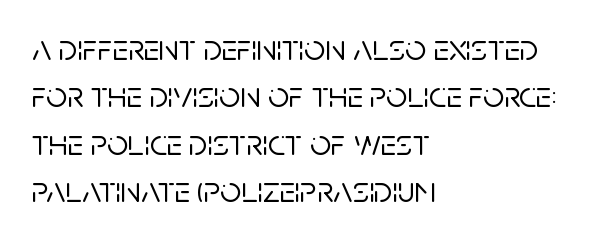
Q: Is the text italic (slanted)? A: No, it is upright.
Q: Is the typeface a serif or a sans-serif typeface? A: Sans-serif.
Q: Is the text underlined? A: No.
Q: How is the paragraph aligned? A: Left-aligned.
Q: Is the spacing between letters normal or unusually wide? A: Normal.
Q: Is the spacing between lines tight, normal or loose? A: Normal.
Q: Width (condensed, normal, or wide)? A: Normal.
Q: Stroke contrast? A: Low.
Q: x-height? A: Large.
Q: Monospaced? A: No.
